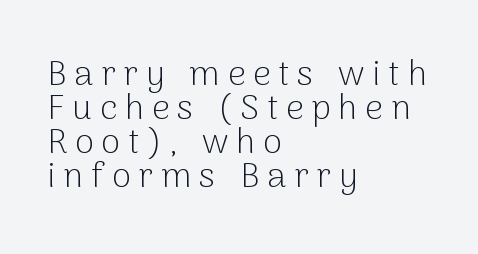
You can tell from the bare stems that sans-serif type was used. Tall strokes in this sample are plumb rather than angled. The rag falls on the right side of this text block. The space beneath each line is pristine and unruled. The weight would be labelled regular, book, light, or lighter still.
